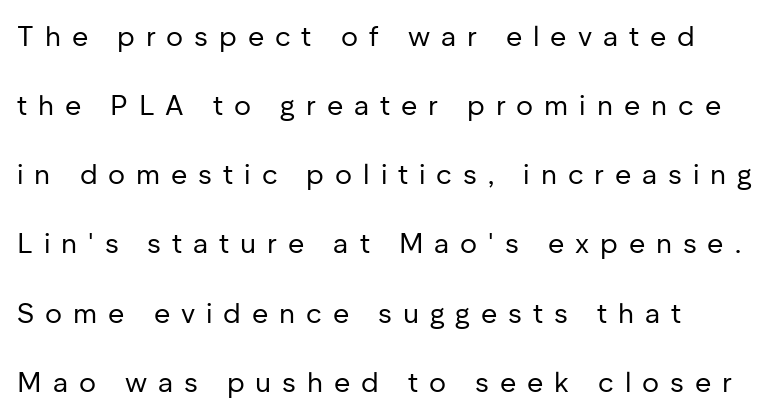
Q: Is the text bold? A: No.
Q: Is the text italic (slanted)? A: No, it is upright.
Q: Is the typeface a serif or a sans-serif typeface? A: Sans-serif.
Q: Is the text underlined? A: No.
Q: How is the paragraph aligned? A: Left-aligned.
Q: Is the spacing between letters normal or unusually wide? A: Unusually wide.
Q: Is the spacing between lines tight, normal or loose? A: Loose.
Q: Width (condensed, normal, or wide)? A: Normal.
Q: Stroke contrast? A: Low.
Q: x-height? A: Medium.
Q: Monospaced? A: No.
